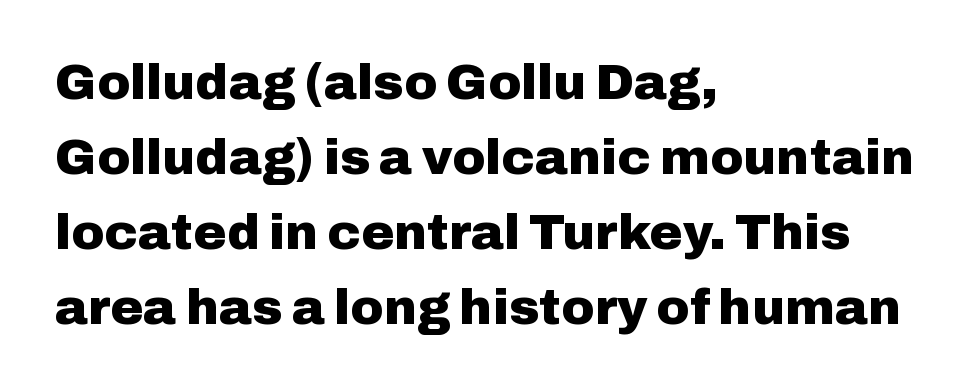
A full-strength bold gives these letters their thick strokes. Spacing between characters is what you'd get straight out of the box. A sans-serif font was chosen for this passage. The letters stand upright; this is a roman face. The passage shown is not underscored anywhere.
